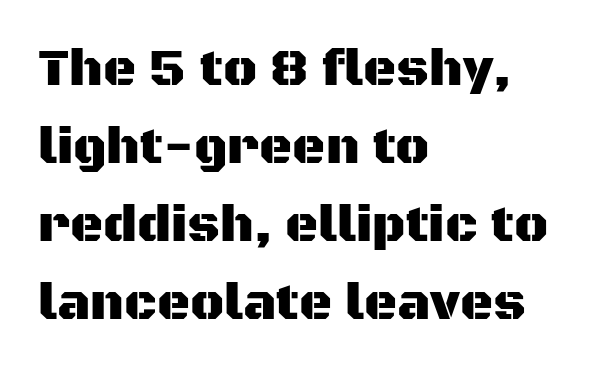
The image shows 51 px sans-serif type, upright; set left-aligned, normal line spacing (1.53x), normal letter spacing, not underlined; medium stroke contrast and a large x-height.
